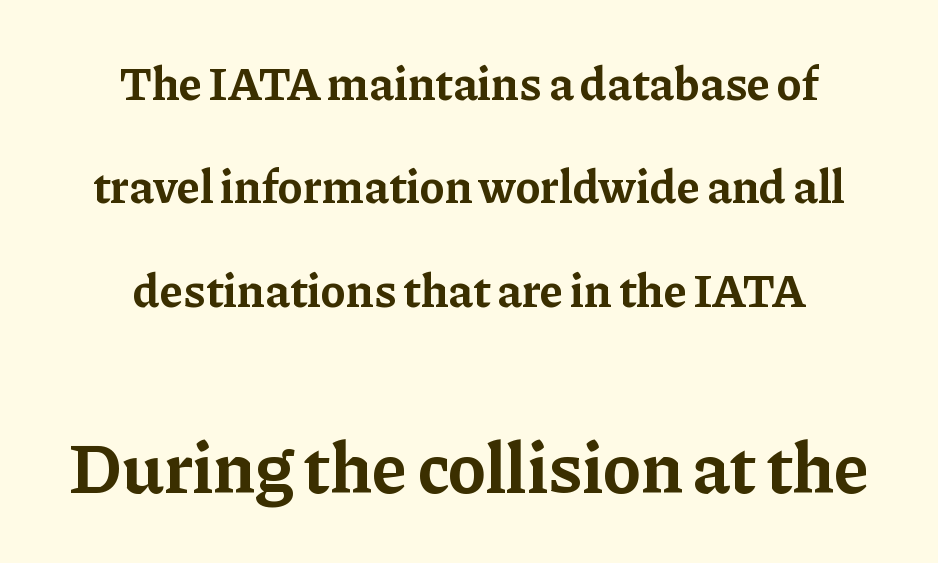
Q: Is the text bold? A: Yes.
Q: Is the text italic (slanted)? A: No, it is upright.
Q: Is the typeface a serif or a sans-serif typeface? A: Serif.
Q: Is the text underlined? A: No.
Q: How is the paragraph aligned? A: Centered.
Q: Is the spacing between letters normal or unusually wide? A: Normal.
Q: Is the spacing between lines tight, normal or loose? A: Loose.
Q: Which block of text is set in a larger size, the first (top) or the second (bottom)? A: The second (bottom) one.
Q: Width (condensed, normal, or wide)? A: Normal.
Q: Stroke contrast? A: Low.
Q: x-height? A: Medium.
Q: Monospaced? A: No.
